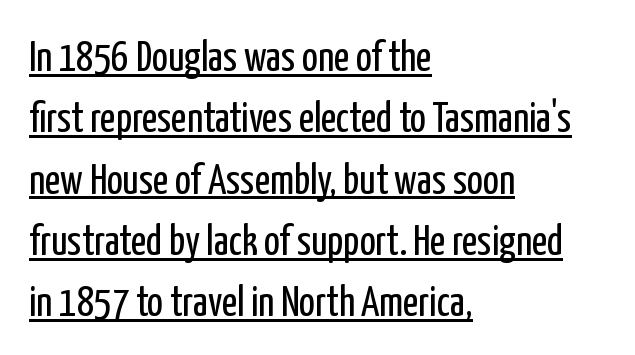
The image shows 42 px regular-weight, condensed sans-serif type, upright; set left-aligned, normal line spacing (1.46x), normal letter spacing, underlined; low stroke contrast and a medium x-height.
